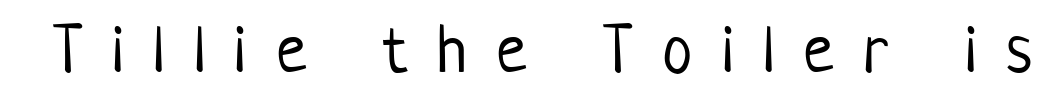
The image shows 68 px light, condensed sans-serif type, upright; set unusually wide letter spacing (+0.43 em), not underlined; low stroke contrast and a medium x-height.
